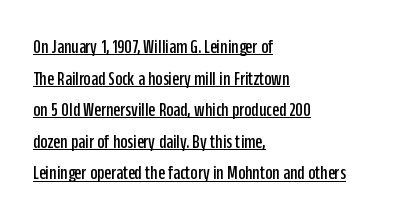
{"italic": "no", "underline": "yes", "align": "left", "line_spacing": "normal", "line_spacing_ratio": 1.58, "letter_spacing": "normal", "letter_spacing_em": 0.0, "glyph_px": 20}
